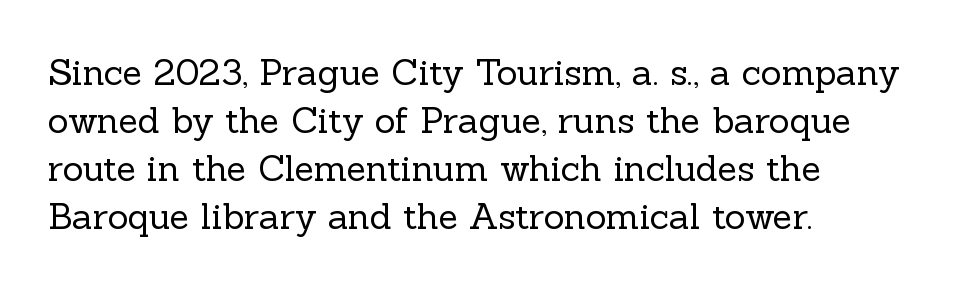
The image shows 36 px regular-weight serif type, upright; set left-aligned, normal line spacing (1.33x), normal letter spacing, not underlined; a medium x-height.
